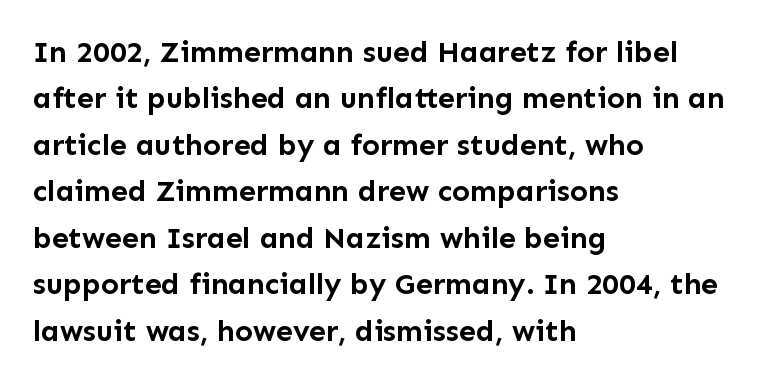
The strip under each line holds only bare page. The type is set solid horizontally, with unmodified tracking. Letterform terminals end flat and unadorned throughout the passage. These lines were composed using upright roman letters. Horizontally, the lines are justified to the leading edge only.
